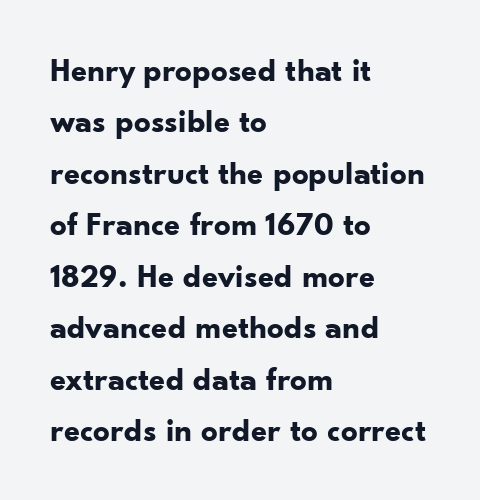
Each line starts at the same left margin while the right side varies. Successive baselines arrive at the customary interval. Heft: maximum for text — a bold. Unmarked baselines from the first word to the last. Is this a fixed-width face? No — the glyphs have proportional, varying widths.
